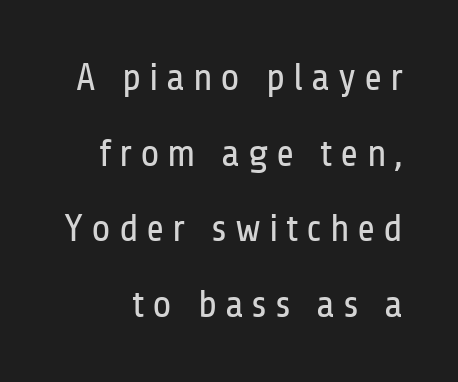
{"serif": "no", "italic": "no", "bold": "no", "weight": "regular", "width": "condensed", "stroke_contrast": "low", "x_height": "medium", "monospaced": "no", "underline": "no", "line_spacing": "loose", "line_spacing_ratio": 1.94, "letter_spacing": "wide", "letter_spacing_em": 0.2, "glyph_px": 39}
